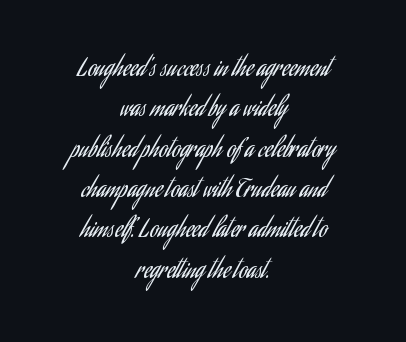
{"bold": "no", "underline": "no", "align": "center", "line_spacing": "normal", "line_spacing_ratio": 1.68, "letter_spacing": "normal", "letter_spacing_em": 0.0, "glyph_px": 24}
